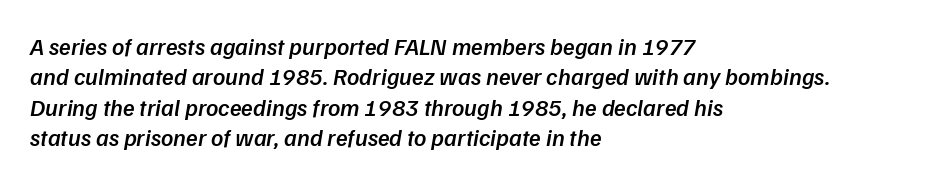
Q: Is the text bold? A: Semi-bold.
Q: Is the text underlined? A: No.
Q: How is the paragraph aligned? A: Left-aligned.
Q: Is the spacing between letters normal or unusually wide? A: Normal.
Q: Is the spacing between lines tight, normal or loose? A: Normal.
